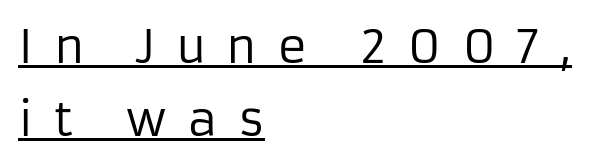
Regarding serifs, this sample does without them. The paragraph shown leans on its left margin. Each line of the rendering has a horizontal stroke beneath the glyphs. Stems here are at most as thick as an everyday book face. You can tell it's not italic because the verticals are truly vertical. How are the letters spaced? Widely, with obvious added tracking.
